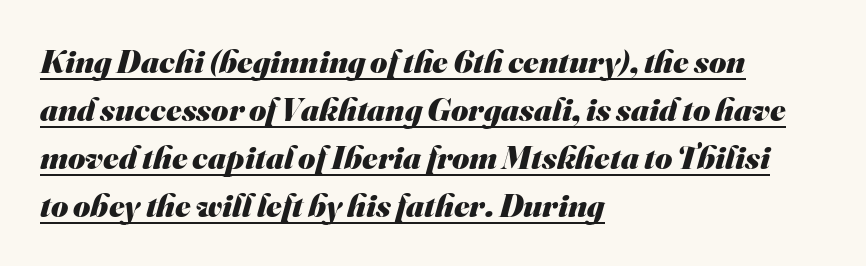
Underlining? Definitely there. The text block is weighted toward the left margin, trailing off unevenly rightward. The passage shown has conventional tracking throughout. What kind of face is this? One without serifs — a sans. These lines carry a lot of weight — the face is fully bold. This sample keeps an unexceptional amount of space between lines.
